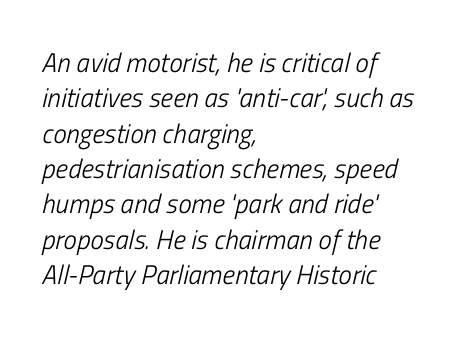
The area under the type is left untouched. You can tell it's italic because the verticals aren't actually vertical. Typeset ragged right — the left edge is the straight one. Default kerning and tracking; the words read as compact shapes. These lines sit exactly where default settings would place them.
